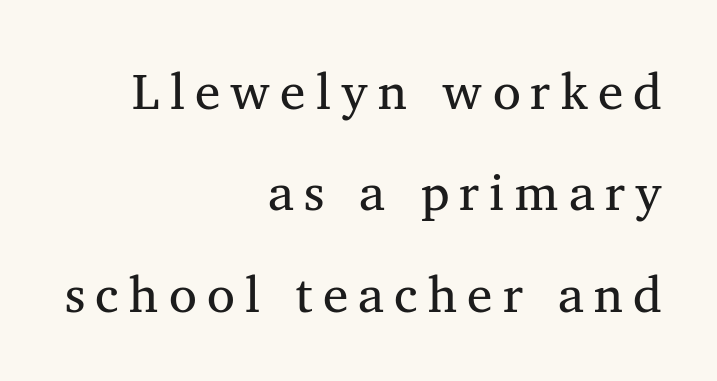
Each letter keeps its own natural width here, so spacing adapts to shape. Tracking here is generous; glyphs stand well apart from one another. Posture: vertical. The rendering uses a large line-height, opening up the rows. Type style note: has serifs. Stem width sits at or under what a default text font uses.
